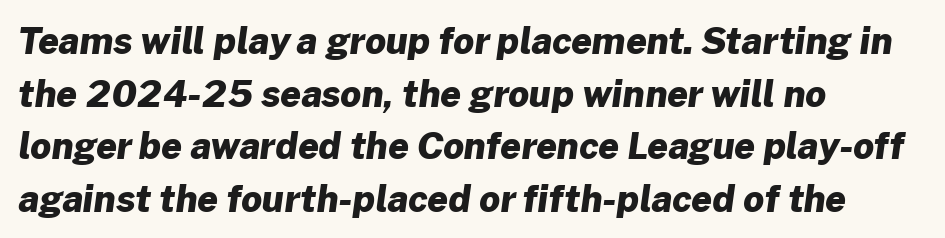
{"serif": "no", "bold": "yes", "weight": "heavy", "width": "normal", "stroke_contrast": "low", "x_height": "medium", "monospaced": "no", "underline": "no", "align": "left", "line_spacing": "normal", "line_spacing_ratio": 1.46, "letter_spacing": "normal", "letter_spacing_em": 0.0, "glyph_px": 36}
